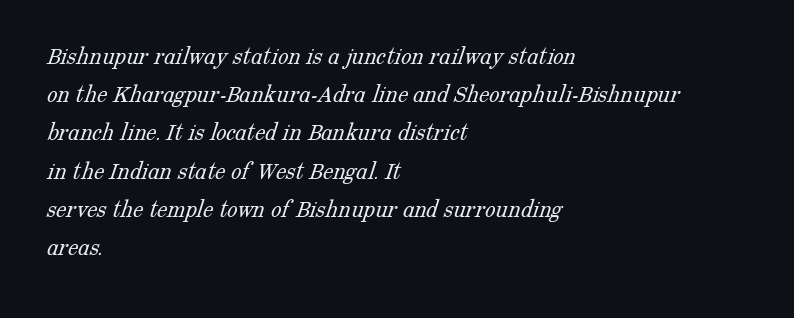
Unmarked baselines from the first word to the last. Each word holds together tightly as a unit, with standard inter-letter gaps. What's the leading like? Ordinary, nothing unusual. Unbolded letterforms with no extra heft.
